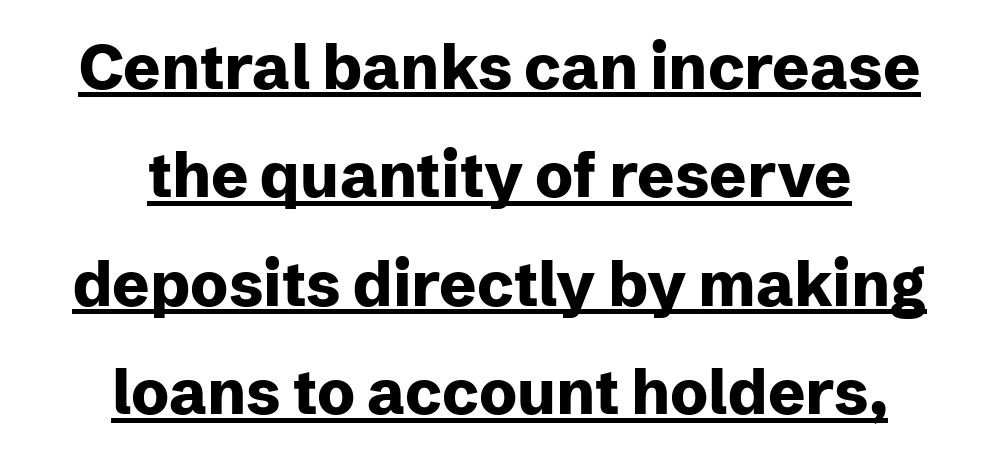
The image shows 62 px heavy sans-serif type, upright; set centered, line spacing 1.75x, normal letter spacing, underlined; low stroke contrast and a medium x-height.
